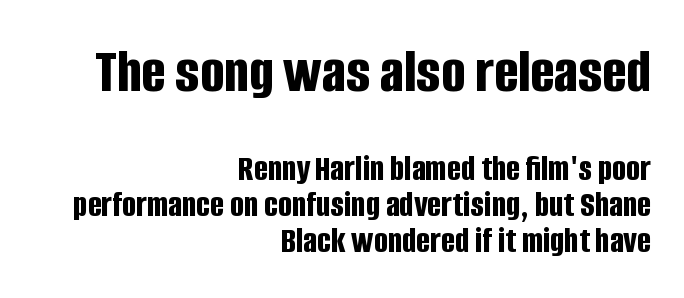
{"serif": "no", "italic": "no", "bold": "yes", "weight": "bold", "width": "condensed", "stroke_contrast": "low", "x_height": "large", "monospaced": "no", "underline": "no", "align": "right", "line_spacing": "tight", "line_spacing_ratio": 0.97, "letter_spacing": "normal", "letter_spacing_em": 0.0, "larger_block": "first", "size_ratio": 1.73, "glyph_px": 64}
